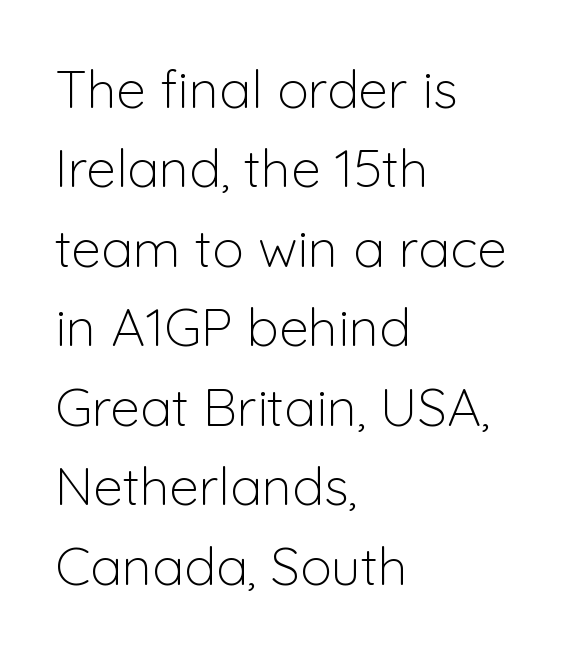
The image shows 53 px light sans-serif type, upright; set left-aligned, normal line spacing (1.5x), normal letter spacing, not underlined; low stroke contrast and a medium x-height.
